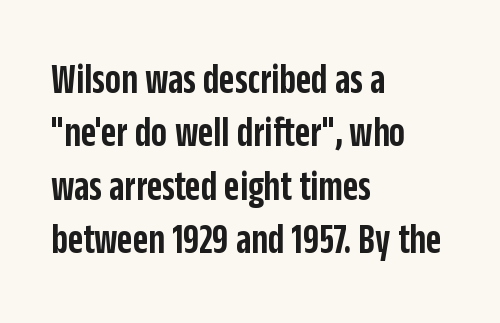
Unlike italic type, these characters show no tilt at all. Nobody touched the tracking dial on this one. These lines are composed in type without serifs. The passage shown is typed in a proportional face where columns would drift.
